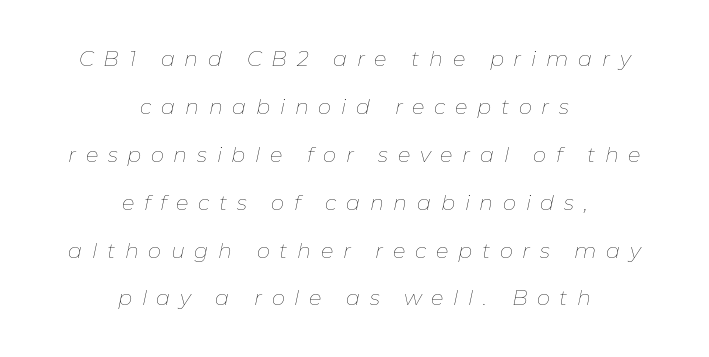
The image shows 21 px text type, italic (leaning right); set centered, loose line spacing (2.28x), unusually wide letter spacing (+0.46 em), not underlined.
